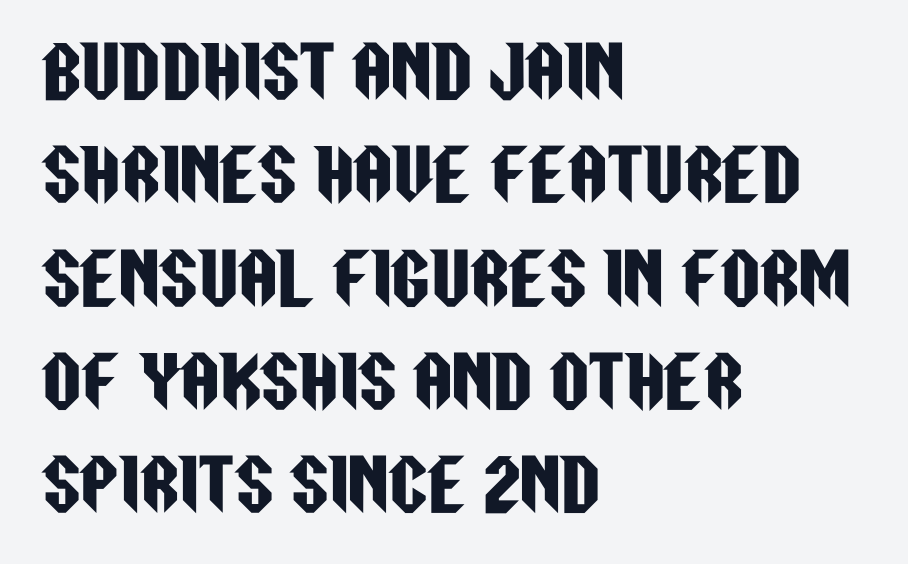
The image shows 68 px condensed sans-serif type, upright; set left-aligned, normal line spacing (1.52x), normal letter spacing, not underlined; low stroke contrast and a large x-height.
